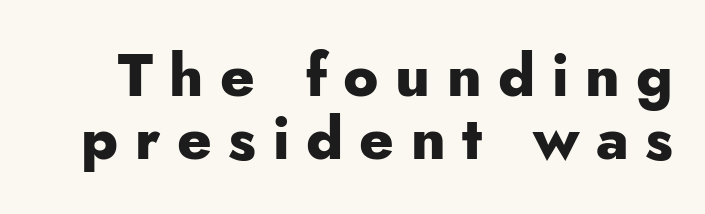
The image shows 59 px heavy sans-serif type, upright; set tight line spacing (1.06x), unusually wide letter spacing (+0.28 em), not underlined; low stroke contrast and a small x-height.
